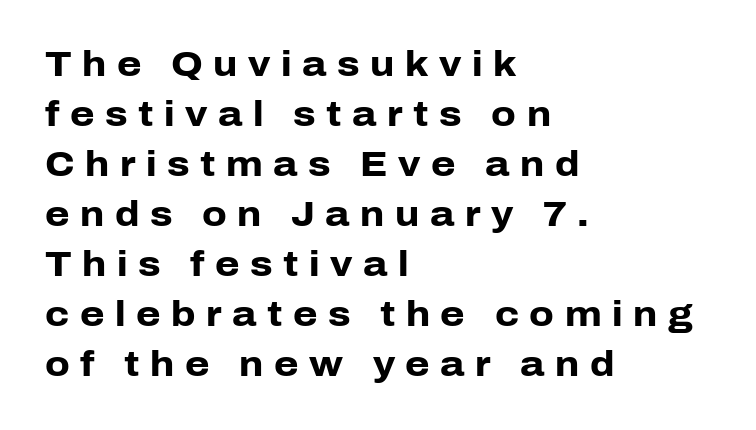
{"serif": "no", "italic": "no", "bold": "yes", "weight": "heavy", "width": "normal", "stroke_contrast": "low", "x_height": "medium", "monospaced": "no", "underline": "no", "align": "left", "line_spacing": "normal", "line_spacing_ratio": 1.43, "letter_spacing": "wide", "letter_spacing_em": 0.3, "glyph_px": 35}
